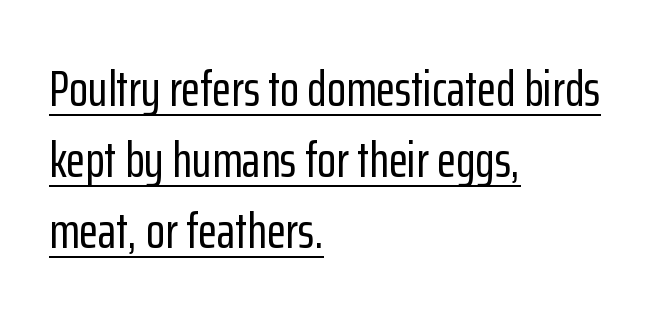
Q: Is the text italic (slanted)? A: No, it is upright.
Q: Is the typeface a serif or a sans-serif typeface? A: Sans-serif.
Q: Is the text underlined? A: Yes.
Q: How is the paragraph aligned? A: Left-aligned.
Q: Is the spacing between letters normal or unusually wide? A: Normal.
Q: Is the spacing between lines tight, normal or loose? A: Normal.
Q: Width (condensed, normal, or wide)? A: Condensed.
Q: Stroke contrast? A: Low.
Q: x-height? A: Medium.
Q: Monospaced? A: No.
